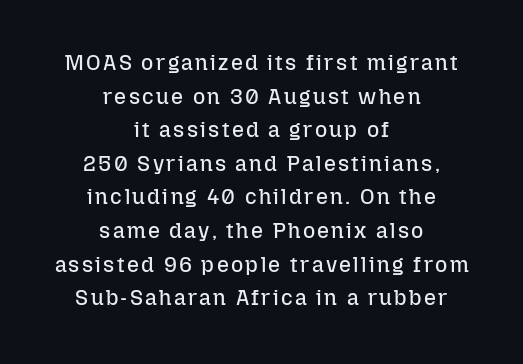
This sample uses an upright cut, with every glyph sitting square on the baseline. The gap between lines stays unmarked. Successive baselines arrive at the customary interval. Weight: not bold — regular or lighter. These lines are centered, leaving both edges ragged.
